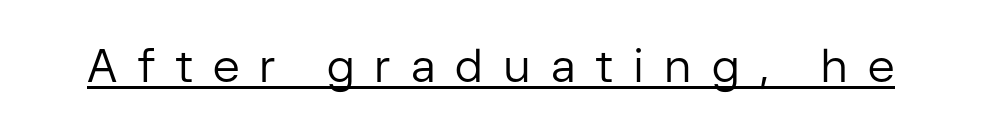
Q: Is the text bold? A: No.
Q: Is the text italic (slanted)? A: No, it is upright.
Q: Is the typeface a serif or a sans-serif typeface? A: Sans-serif.
Q: Is the text underlined? A: Yes.
Q: Is the spacing between letters normal or unusually wide? A: Unusually wide.
Q: Width (condensed, normal, or wide)? A: Normal.
Q: Stroke contrast? A: Low.
Q: x-height? A: Medium.
Q: Monospaced? A: No.
